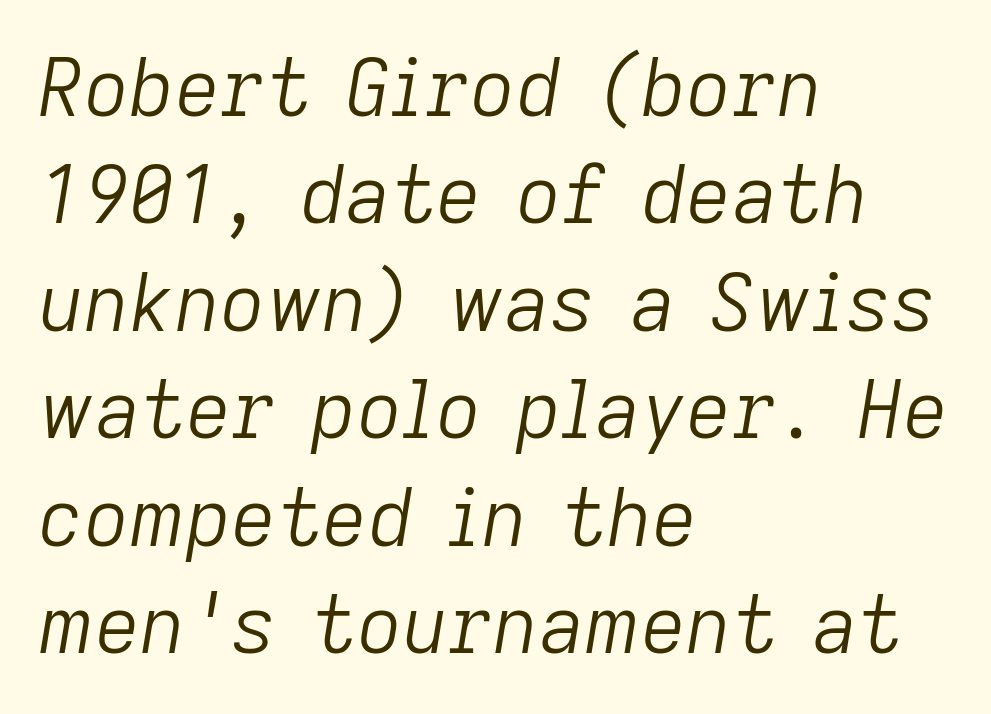
The image shows 79 px light type, italic (leaning right); set left-aligned, normal line spacing (1.36x), normal letter spacing, not underlined; low stroke contrast and a medium x-height.
